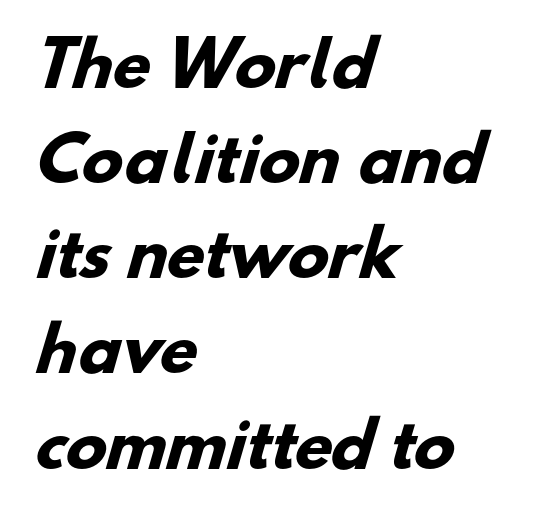
The image shows 61 px heavy sans-serif type; set left-aligned, normal line spacing (1.56x), normal letter spacing, not underlined; low stroke contrast and a small x-height.
